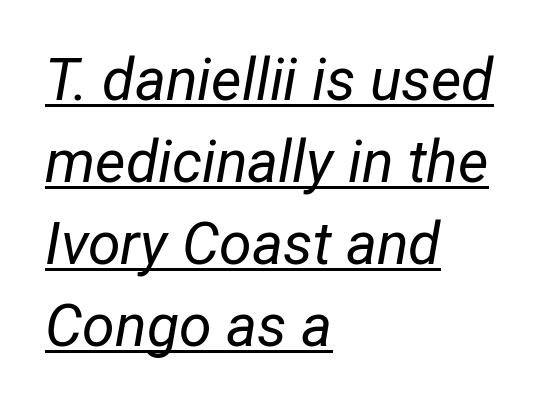
Q: Is the text bold? A: No.
Q: Is the text italic (slanted)? A: Yes, it leans right by about 12 degrees.
Q: Is the text underlined? A: Yes.
Q: How is the paragraph aligned? A: Left-aligned.
Q: Is the spacing between letters normal or unusually wide? A: Normal.
Q: Is the spacing between lines tight, normal or loose? A: Normal.
Q: Width (condensed, normal, or wide)? A: Condensed.
Q: Stroke contrast? A: Low.
Q: x-height? A: Medium.
Q: Monospaced? A: No.
